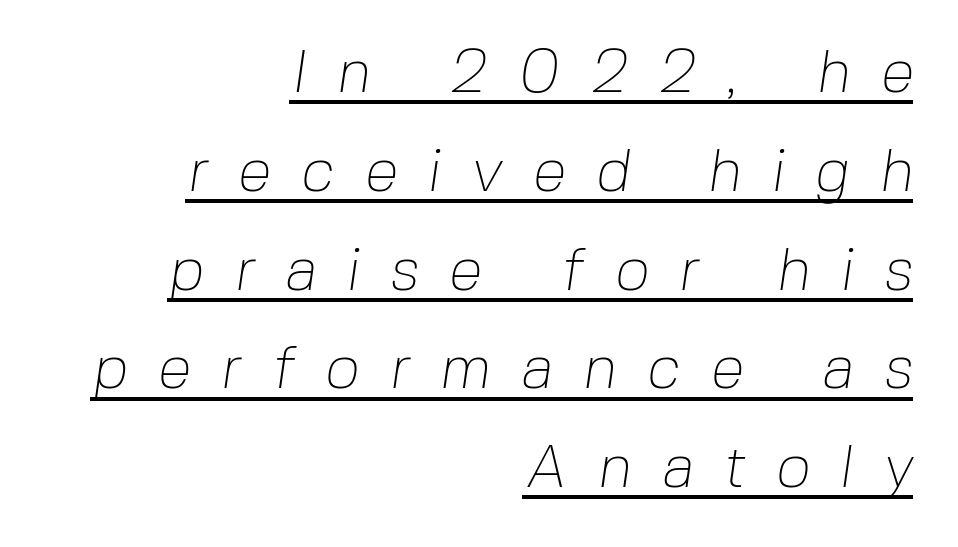
{"serif": "no", "bold": "no", "weight": "thin", "width": "normal", "stroke_contrast": "low", "x_height": "medium", "monospaced": "no", "underline": "yes", "align": "right", "line_spacing": "normal", "line_spacing_ratio": 1.62, "letter_spacing": "wide", "letter_spacing_em": 0.49, "glyph_px": 61}
